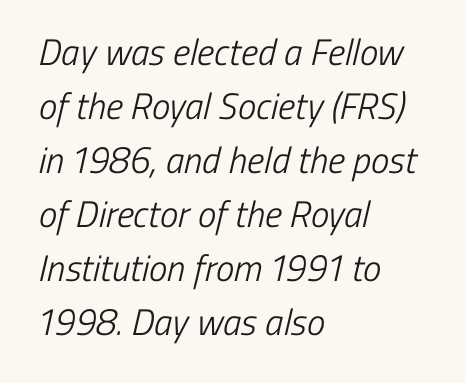
The image shows 37 px light, condensed sans-serif type; set left-aligned, normal line spacing (1.46x), normal letter spacing, not underlined; low stroke contrast and a medium x-height.
